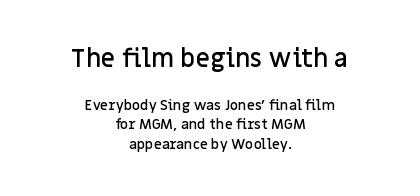
The image shows 25 px text type, upright; set centered, normal line spacing (1.37x), normal letter spacing, not underlined; the first (top) block is 1.79x larger.
